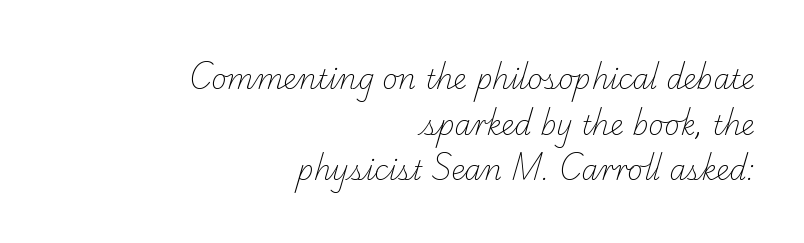
A typesetter would call this leading conventional body-copy spacing. Nothing unusual about the tracking: characters are spaced as the font intends. Which margin do the lines hug? The right one — the left edge is uneven. The foot of each line stays bare and open. The typesetting does not lean heavy: it is not bold.
